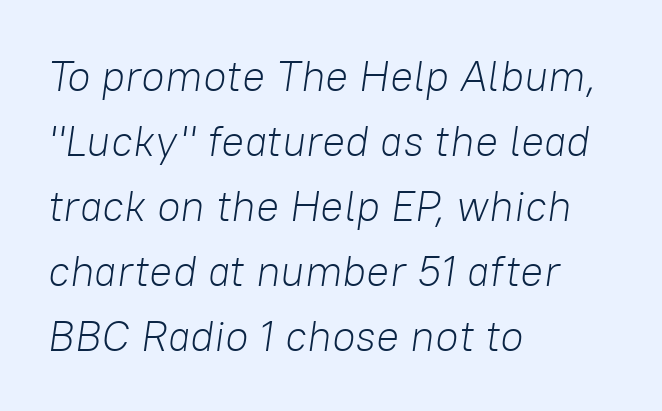
Q: Is the text bold? A: No.
Q: Is the text italic (slanted)? A: Yes, it leans right by about 8 degrees.
Q: Is the text underlined? A: No.
Q: How is the paragraph aligned? A: Left-aligned.
Q: Is the spacing between letters normal or unusually wide? A: Normal.
Q: Is the spacing between lines tight, normal or loose? A: Normal.
Q: Width (condensed, normal, or wide)? A: Normal.
Q: Stroke contrast? A: Low.
Q: x-height? A: Medium.
Q: Monospaced? A: No.
